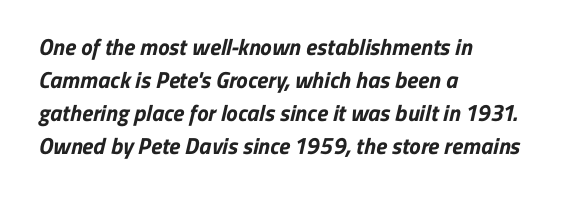
The image shows 23 px bold type; set left-aligned, normal line spacing (1.44x), normal letter spacing, not underlined.
